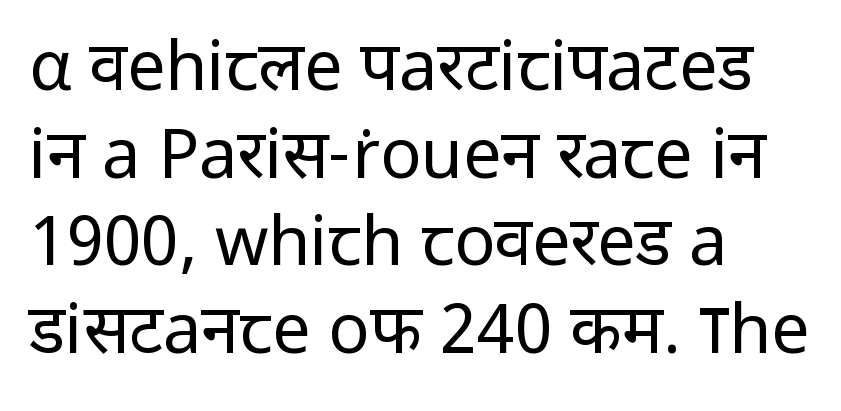
The typesetter chose a ragged-right arrangement here. Heft: none added — not bold. Observe the ordinary spacing: letters are neighbours, not strangers. The rendering uses natural spacing where letterforms have individual widths. Typographically, this falls in the sans-serif category.
